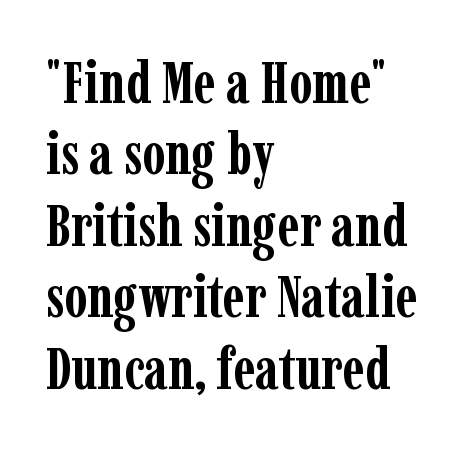
The image shows 59 px semibold, condensed serif type, upright; set left-aligned, line spacing 1.21x, normal letter spacing, not underlined; low stroke contrast and a medium x-height.
